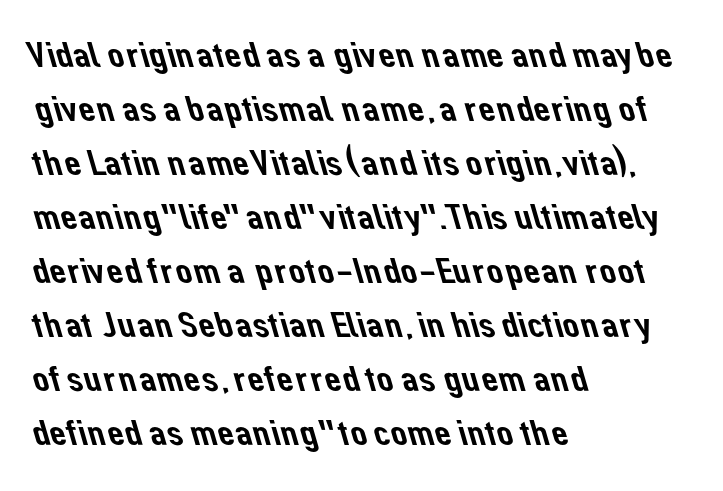
The image shows 37 px sans-serif type; set left-aligned, normal line spacing (1.46x), normal letter spacing, not underlined; low stroke contrast and a medium x-height.
